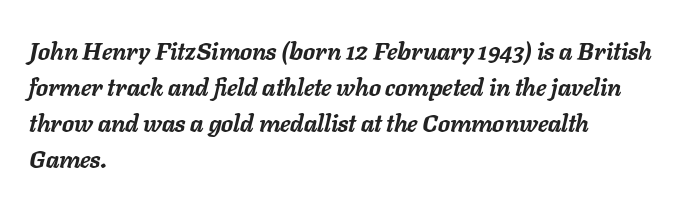
The image shows 24 px bold type, italic (leaning right); set left-aligned, normal line spacing (1.5x), normal letter spacing, not underlined.
